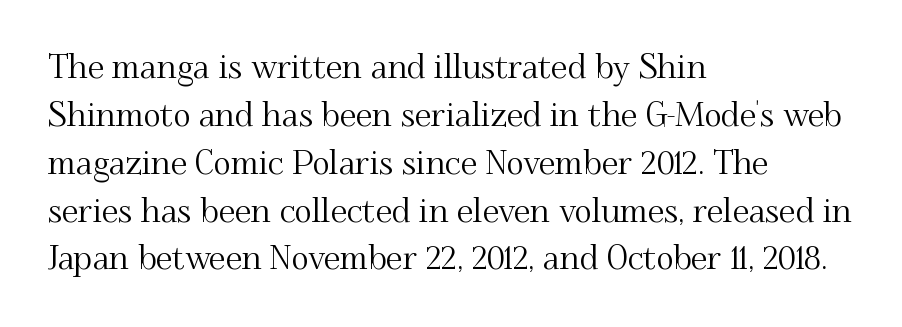
The image shows 33 px serif type, upright; set left-aligned, normal line spacing (1.45x), normal letter spacing, not underlined; medium stroke contrast and a small x-height.
